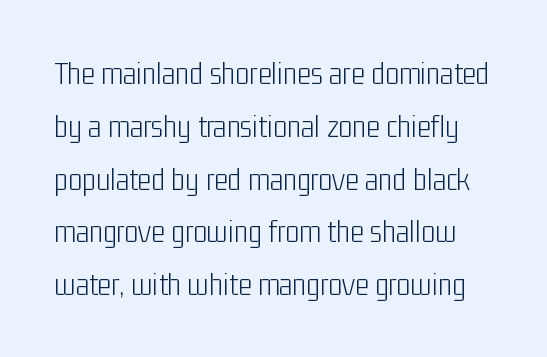
The weight tops out at a normal text grade. Only glyphs here, with clear space below each row. Ordinary non-slanted type is in use. Students, note that the glyphs here touch the page at normal intervals. The passage shown is typed in a proportional face where columns would drift. These lines are composed in type without serifs.
